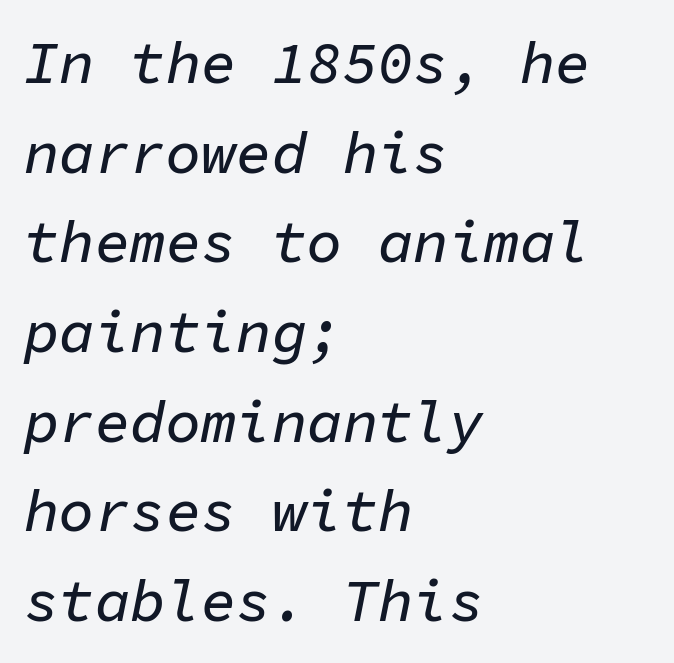
{"italic": "yes", "lean": "right", "slant_degrees": 11, "width": "normal", "stroke_contrast": "low", "x_height": "medium", "monospaced": "yes", "underline": "no", "align": "left", "line_spacing": "normal", "line_spacing_ratio": 1.52, "letter_spacing": "normal", "letter_spacing_em": 0.0, "glyph_px": 59}
